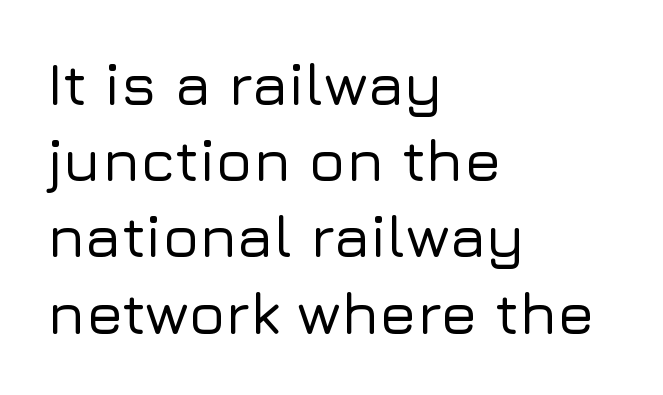
Q: Is the text italic (slanted)? A: No, it is upright.
Q: Is the typeface a serif or a sans-serif typeface? A: Sans-serif.
Q: Is the text underlined? A: No.
Q: How is the paragraph aligned? A: Left-aligned.
Q: Is the spacing between letters normal or unusually wide? A: Normal.
Q: Is the spacing between lines tight, normal or loose? A: Normal.
Q: Width (condensed, normal, or wide)? A: Normal.
Q: Stroke contrast? A: Low.
Q: x-height? A: Medium.
Q: Monospaced? A: No.
